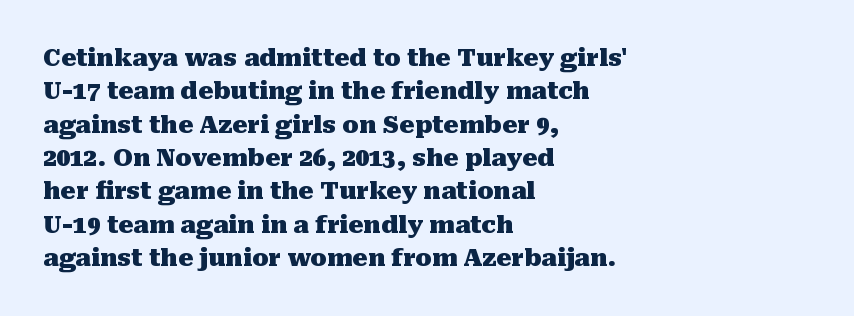
You can tell it's not italic because the verticals are truly vertical. Descender tails drop into unmarked territory. Baseline-to-baseline distance is the conventional proportion of letter height. Nobody touched the tracking dial on this one. Thick stems and heavy bowls — unmistakably bold. One-word summary of the alignment: left.
